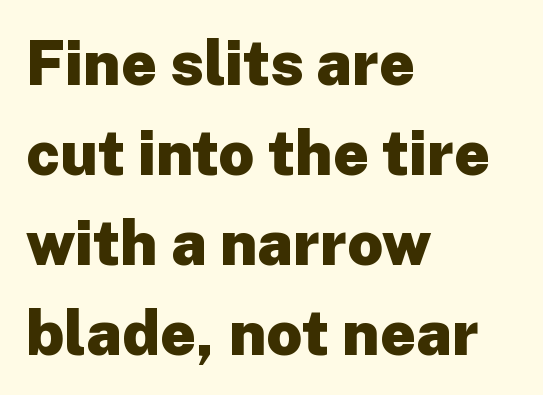
The designer left line spacing at the default. The lines in this sample share a left origin and differ only in where they stop. Does the weight exceed regular? Yes, all the way to bold. A typesetter would label this face a sans.
